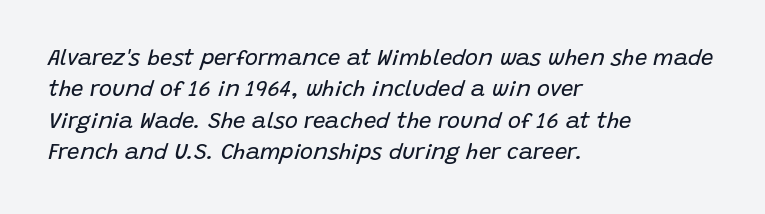
The image shows 22 px text type, italic (leaning right); set left-aligned, normal line spacing (1.43x), normal letter spacing, not underlined.
